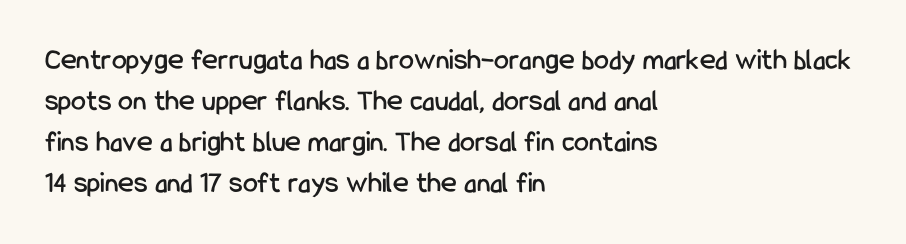
Q: Is the text italic (slanted)? A: No, it is upright.
Q: Is the typeface a serif or a sans-serif typeface? A: Sans-serif.
Q: Is the text underlined? A: No.
Q: How is the paragraph aligned? A: Left-aligned.
Q: Is the spacing between letters normal or unusually wide? A: Normal.
Q: Is the spacing between lines tight, normal or loose? A: Normal.
Q: Width (condensed, normal, or wide)? A: Condensed.
Q: Stroke contrast? A: Low.
Q: x-height? A: Medium.
Q: Monospaced? A: No.
